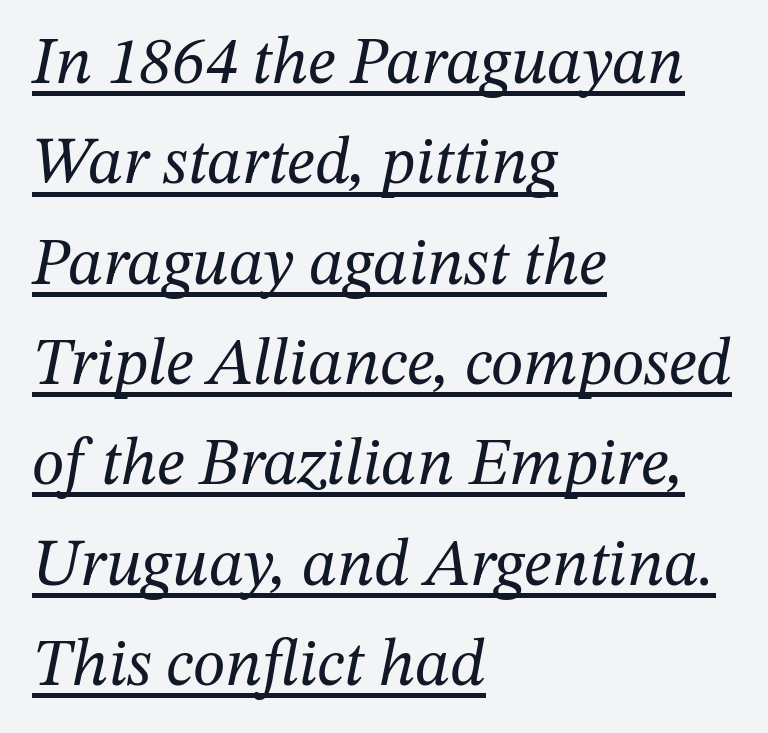
{"serif": "yes", "italic": "yes", "lean": "right", "slant_degrees": 12, "bold": "no", "weight": "regular", "width": "normal", "stroke_contrast": "medium", "x_height": "medium", "monospaced": "no", "underline": "yes", "align": "left", "line_spacing": "normal", "line_spacing_ratio": 1.52, "letter_spacing": "normal", "letter_spacing_em": 0.0, "glyph_px": 66}
